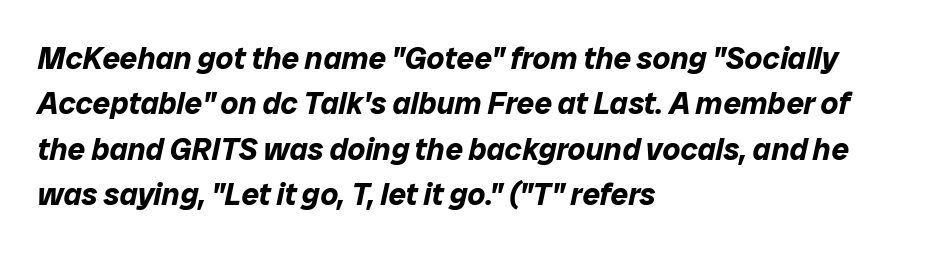
Q: Is the text bold? A: Yes.
Q: Is the text italic (slanted)? A: Yes, it leans right by about 12 degrees.
Q: Is the text underlined? A: No.
Q: How is the paragraph aligned? A: Left-aligned.
Q: Is the spacing between letters normal or unusually wide? A: Normal.
Q: Is the spacing between lines tight, normal or loose? A: Normal.
Q: Width (condensed, normal, or wide)? A: Normal.
Q: Stroke contrast? A: Low.
Q: x-height? A: Medium.
Q: Monospaced? A: No.
